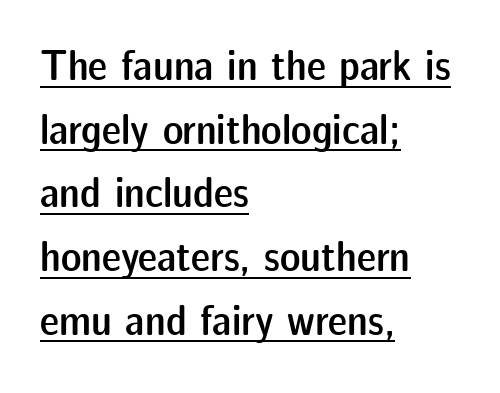
Its strokes are somewhat broadened, the hallmark of semibold type. The tracking reads as untouched default to a designer's eye. Every row of glyphs begins at an identical x-position on the left. Quick note: not italic, upright.
